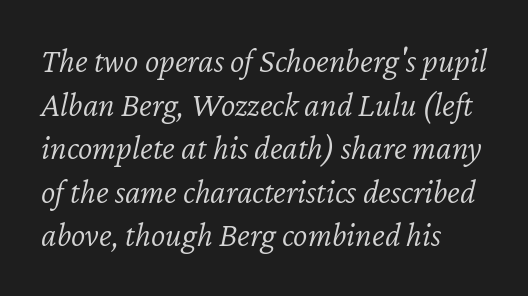
The image shows 34 px light type, italic (leaning right); set left-aligned, normal line spacing (1.28x), normal letter spacing, not underlined; low stroke contrast and a medium x-height.
